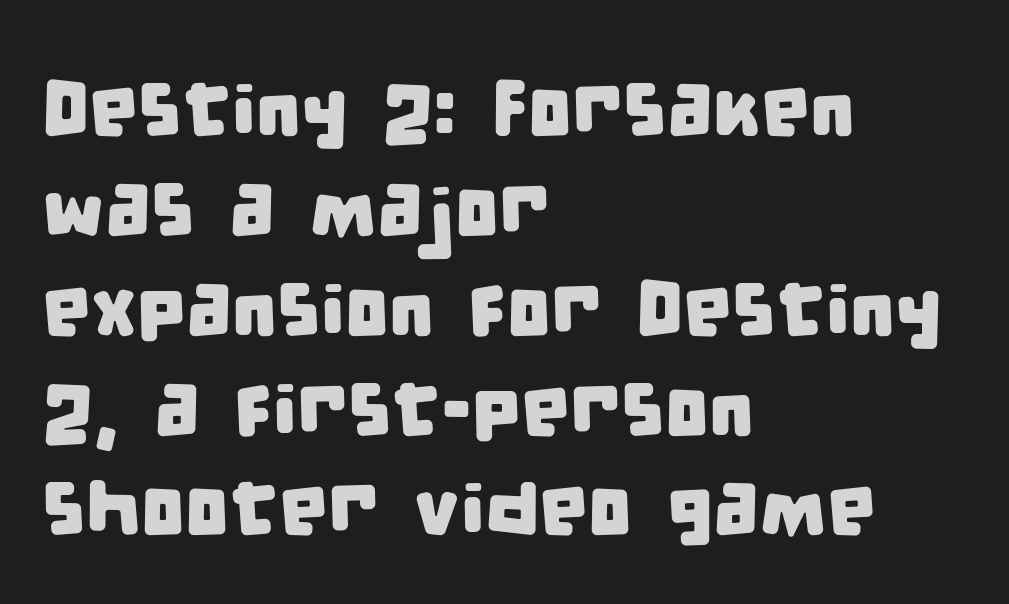
The image shows 78 px condensed sans-serif type; set left-aligned, normal line spacing (1.28x), normal letter spacing, not underlined; low stroke contrast and a large x-height.
